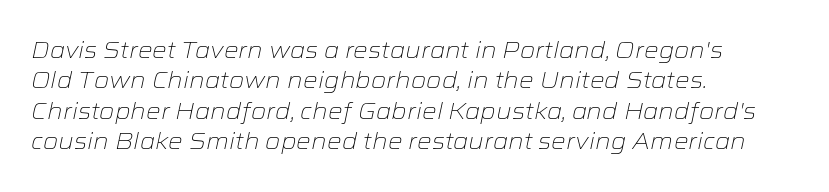
What's the leading like? Ordinary, nothing unusual. The weight tops out at a normal text grade. The gaps between neighbouring characters are ordinary and unremarkable. If you drew a ruler down the left edge, every line would touch it. Plain, unruled lines of type.
